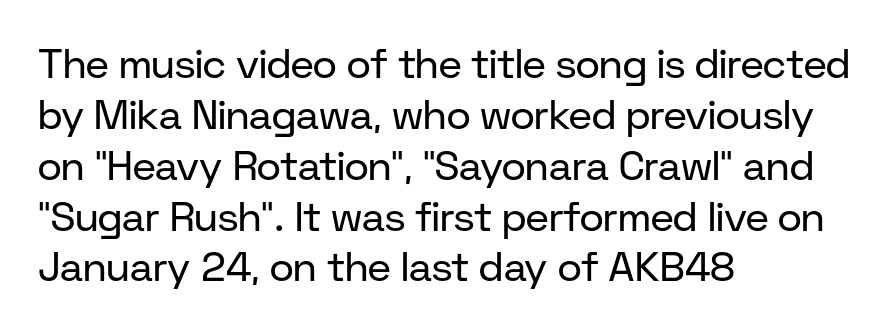
Q: Is the text bold? A: No.
Q: Is the text italic (slanted)? A: No, it is upright.
Q: Is the typeface a serif or a sans-serif typeface? A: Sans-serif.
Q: Is the text underlined? A: No.
Q: How is the paragraph aligned? A: Left-aligned.
Q: Is the spacing between letters normal or unusually wide? A: Normal.
Q: Width (condensed, normal, or wide)? A: Normal.
Q: Stroke contrast? A: Low.
Q: x-height? A: Medium.
Q: Monospaced? A: No.
